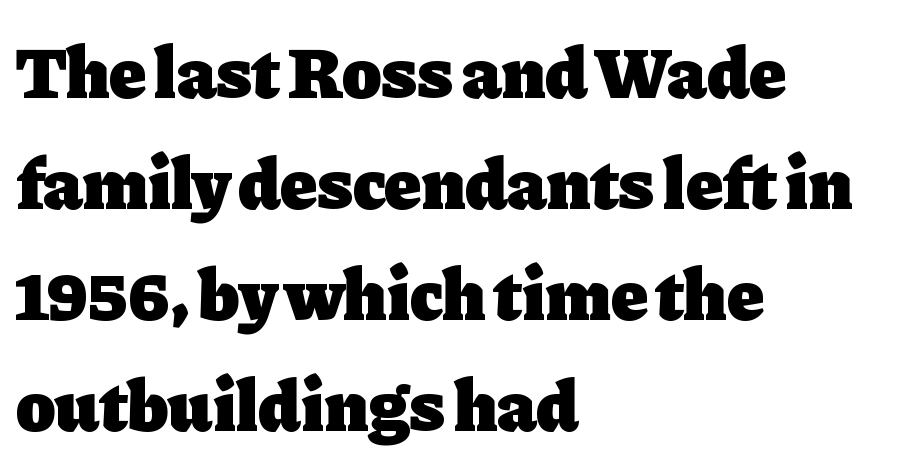
Q: Is the text bold? A: Yes.
Q: Is the text italic (slanted)? A: No, it is upright.
Q: Is the typeface a serif or a sans-serif typeface? A: Serif.
Q: Is the text underlined? A: No.
Q: How is the paragraph aligned? A: Left-aligned.
Q: Is the spacing between letters normal or unusually wide? A: Normal.
Q: Is the spacing between lines tight, normal or loose? A: Normal.
Q: Width (condensed, normal, or wide)? A: Normal.
Q: Stroke contrast? A: Low.
Q: x-height? A: Medium.
Q: Monospaced? A: No.
